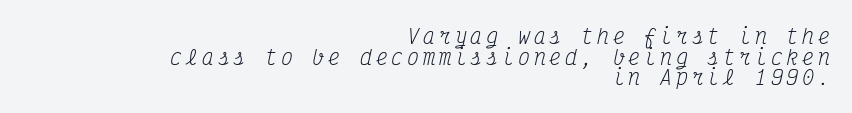
Q: Is the text bold? A: No.
Q: Is the text italic (slanted)? A: Yes, it leans right by about 12 degrees.
Q: Is the text underlined? A: No.
Q: How is the paragraph aligned? A: Right-aligned.
Q: Is the spacing between lines tight, normal or loose? A: Tight.
